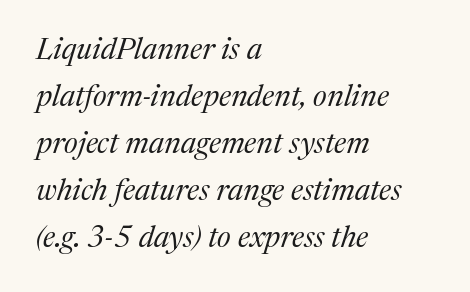
The image shows 30 px regular-weight serif type, italic (leaning right); set left-aligned, normal line spacing (1.57x), normal letter spacing, not underlined; medium stroke contrast and a medium x-height.
